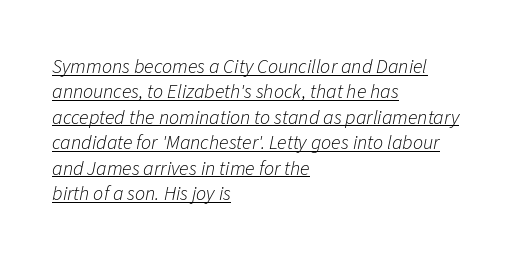
The image shows 20 px text type, italic (leaning right); set left-aligned, normal line spacing (1.27x), normal letter spacing, underlined.
